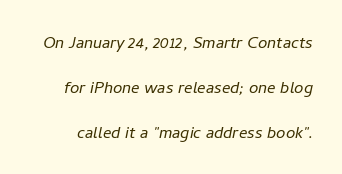
The image shows 21 px text type, italic (leaning right); set loose line spacing (2.14x), normal letter spacing, not underlined.
